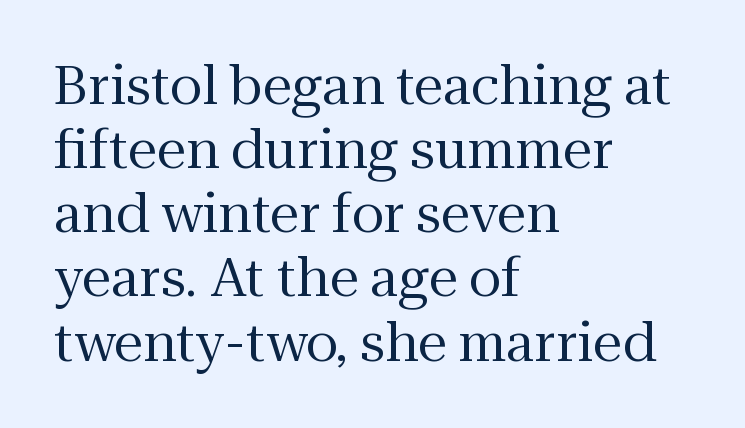
The font is comparable to plain body text, perhaps lighter. The designer went with a serif here, giving each stem small feet. Varying glyph widths throughout — classic text-font behaviour. No word sits above an underline.
